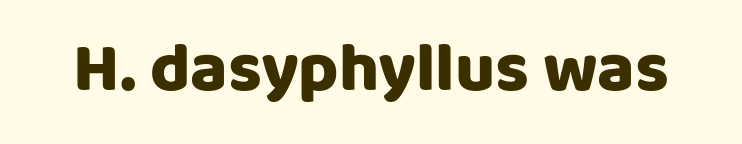
Q: Is the text italic (slanted)? A: No, it is upright.
Q: Is the typeface a serif or a sans-serif typeface? A: Sans-serif.
Q: Is the text underlined? A: No.
Q: Is the spacing between letters normal or unusually wide? A: Normal.
Q: Width (condensed, normal, or wide)? A: Normal.
Q: Stroke contrast? A: Low.
Q: x-height? A: Large.
Q: Monospaced? A: No.
